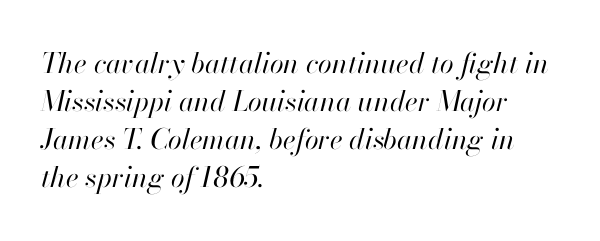
Q: Is the text bold? A: No.
Q: Is the text italic (slanted)? A: Yes, it leans right by about 13 degrees.
Q: Is the text underlined? A: No.
Q: How is the paragraph aligned? A: Left-aligned.
Q: Is the spacing between letters normal or unusually wide? A: Normal.
Q: Is the spacing between lines tight, normal or loose? A: Normal.
Q: Width (condensed, normal, or wide)? A: Normal.
Q: Stroke contrast? A: High.
Q: x-height? A: Small.
Q: Monospaced? A: No.
